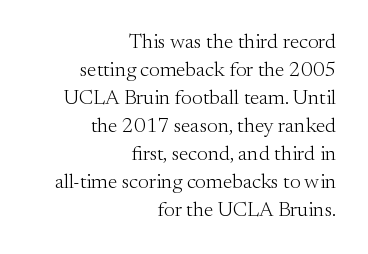
The image shows 21 px text type, upright; set right-aligned, normal line spacing (1.33x), normal letter spacing, not underlined.
